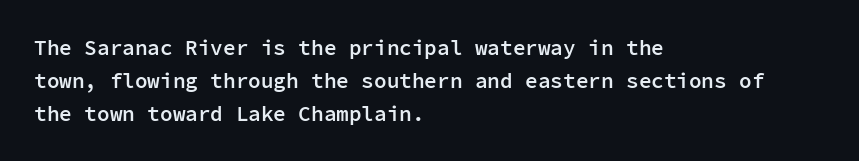
Q: Is the text bold? A: Semi-bold.
Q: Is the text italic (slanted)? A: No, it is upright.
Q: Is the text underlined? A: No.
Q: How is the paragraph aligned? A: Left-aligned.
Q: Is the spacing between letters normal or unusually wide? A: Normal.
Q: Is the spacing between lines tight, normal or loose? A: Normal.
